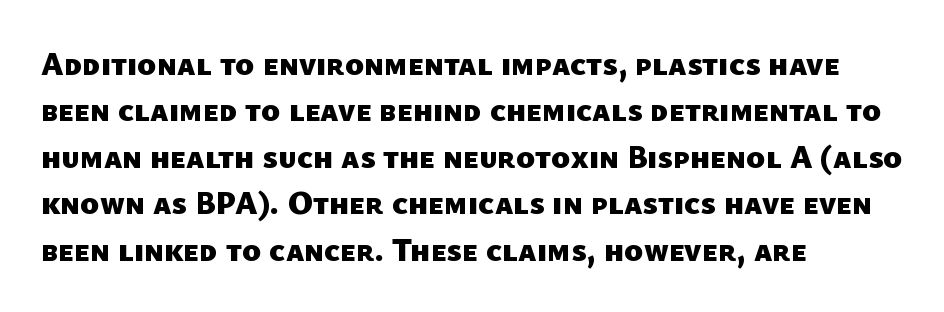
Q: Is the text bold? A: Yes.
Q: Is the typeface a serif or a sans-serif typeface? A: Sans-serif.
Q: Is the text underlined? A: No.
Q: How is the paragraph aligned? A: Left-aligned.
Q: Is the spacing between letters normal or unusually wide? A: Normal.
Q: Is the spacing between lines tight, normal or loose? A: Normal.
Q: Width (condensed, normal, or wide)? A: Normal.
Q: Stroke contrast? A: Low.
Q: x-height? A: Medium.
Q: Monospaced? A: No.
